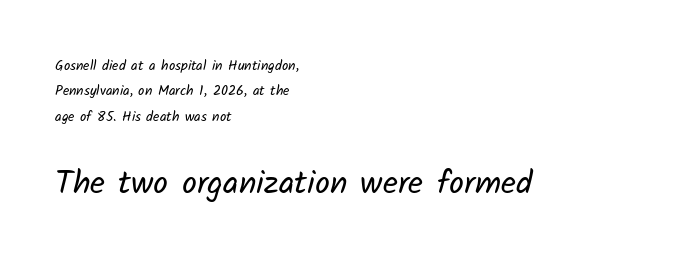
The image shows 33 px regular-weight sans-serif type; set left-aligned, line spacing 1.82x, normal letter spacing, not underlined; the second (bottom) block is 2.36x larger; low stroke contrast and a medium x-height.
